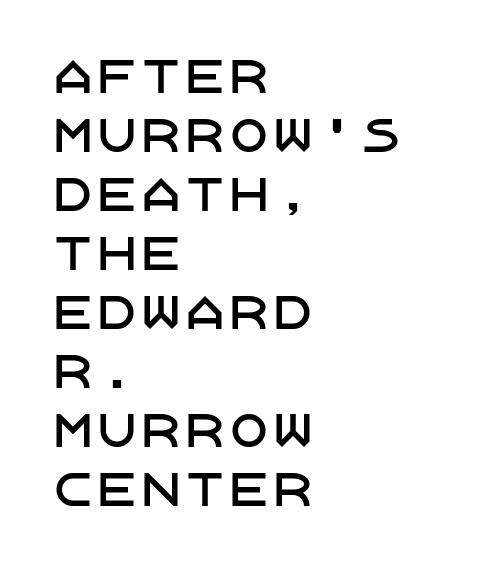
Q: Is the text italic (slanted)? A: No, it is upright.
Q: Is the typeface a serif or a sans-serif typeface? A: Sans-serif.
Q: Is the text underlined? A: No.
Q: How is the paragraph aligned? A: Left-aligned.
Q: Is the spacing between letters normal or unusually wide? A: Normal.
Q: Is the spacing between lines tight, normal or loose? A: Normal.
Q: Width (condensed, normal, or wide)? A: Normal.
Q: Stroke contrast? A: Low.
Q: x-height? A: Large.
